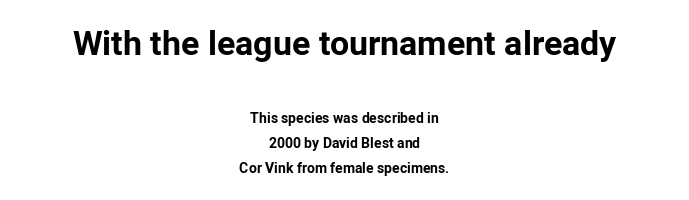
The image shows 34 px bold sans-serif type, upright; set centered, line spacing 1.77x, normal letter spacing, not underlined; the first (top) block is 2.43x larger; low stroke contrast and a medium x-height.
